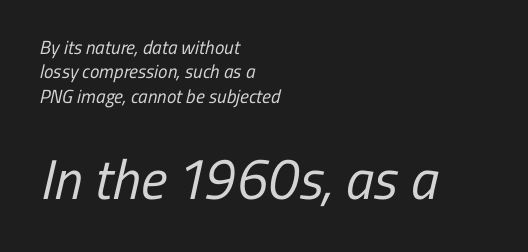
The image shows 56 px regular-weight, condensed sans-serif type; set left-aligned, normal line spacing (1.28x), normal letter spacing, not underlined; the second (bottom) block is 2.95x larger; low stroke contrast and a medium x-height.
